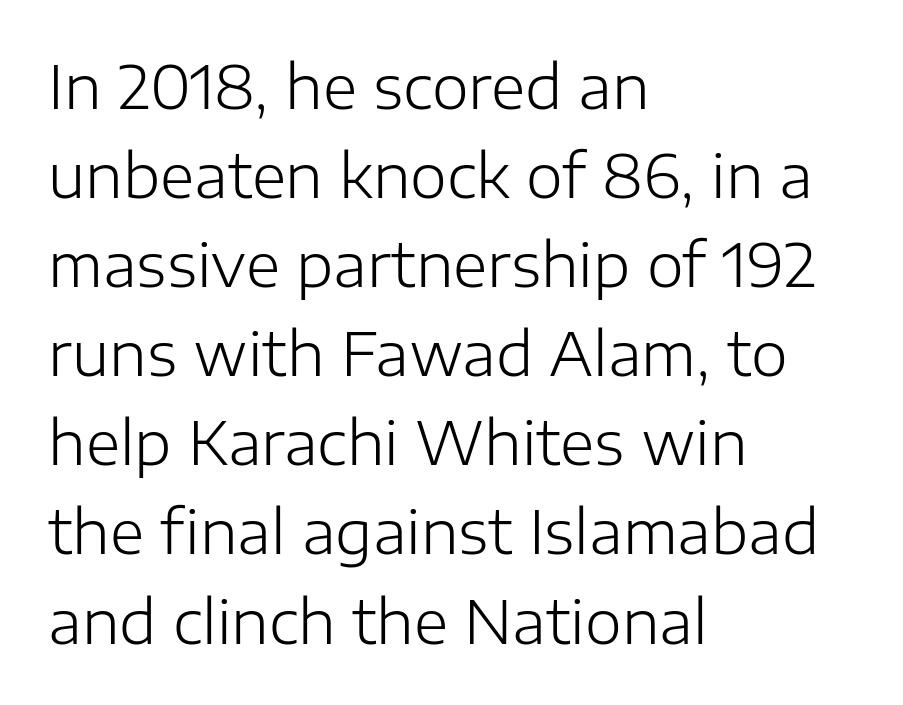
The image shows 59 px light sans-serif type, upright; set left-aligned, normal line spacing (1.51x), normal letter spacing, not underlined; low stroke contrast and a medium x-height.
